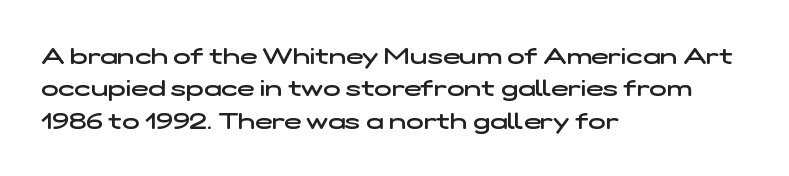
The image shows 23 px text type; set left-aligned, normal line spacing (1.41x), normal letter spacing, not underlined.
